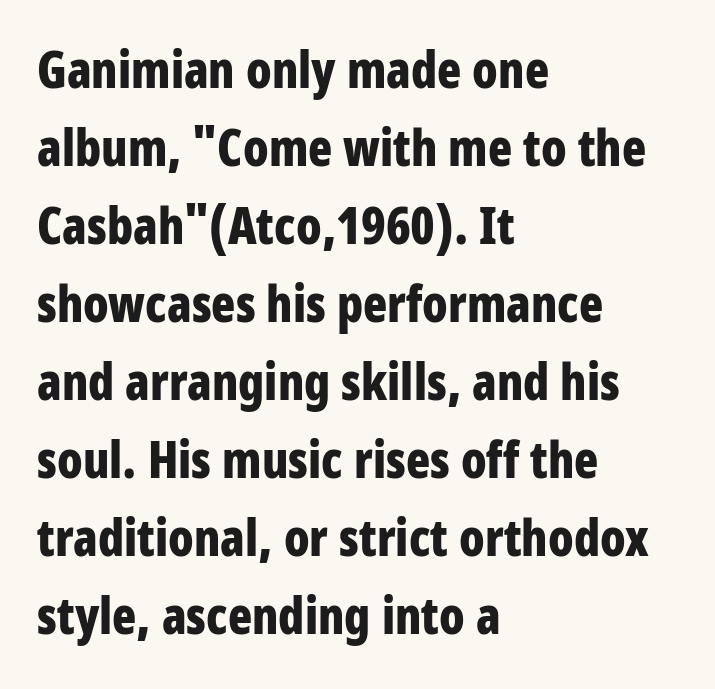
The image shows 50 px bold, condensed sans-serif type, upright; set left-aligned, normal line spacing (1.56x), normal letter spacing, not underlined; low stroke contrast and a large x-height.
